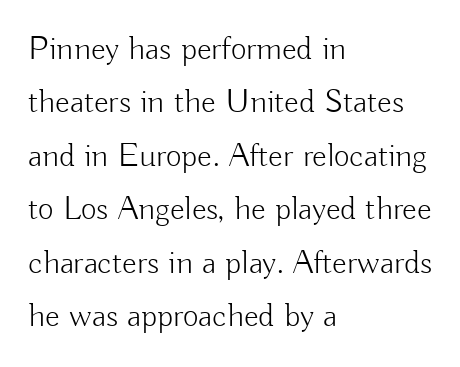
Q: Is the text bold? A: No.
Q: Is the text italic (slanted)? A: No, it is upright.
Q: Is the typeface a serif or a sans-serif typeface? A: Sans-serif.
Q: Is the text underlined? A: No.
Q: How is the paragraph aligned? A: Left-aligned.
Q: Is the spacing between letters normal or unusually wide? A: Normal.
Q: Is the spacing between lines tight, normal or loose? A: Normal.
Q: Width (condensed, normal, or wide)? A: Normal.
Q: Stroke contrast? A: Low.
Q: x-height? A: Small.
Q: Monospaced? A: No.
